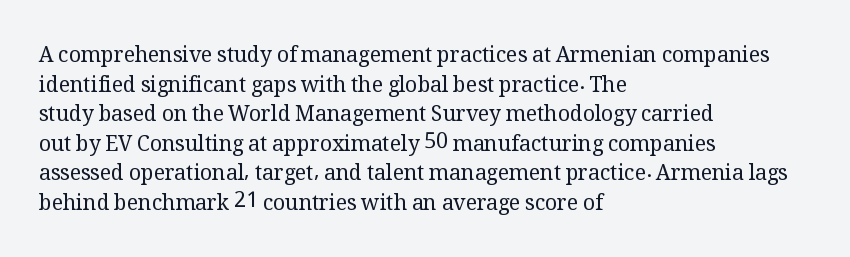
Quick note: underline off. Do the letters lean? They stand straight. The text block is weighted toward the left margin, trailing off unevenly rightward. This rendering leaves character spacing at its baseline value. Vertical spacing — default.
